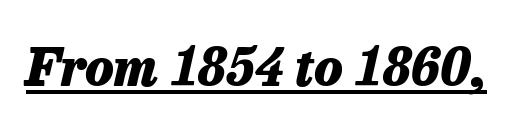
Q: Is the text bold? A: Yes.
Q: Is the text italic (slanted)? A: Yes, it leans right by about 13 degrees.
Q: Is the text underlined? A: Yes.
Q: Is the spacing between letters normal or unusually wide? A: Normal.
Q: Width (condensed, normal, or wide)? A: Normal.
Q: Stroke contrast? A: Low.
Q: x-height? A: Medium.
Q: Monospaced? A: No.
